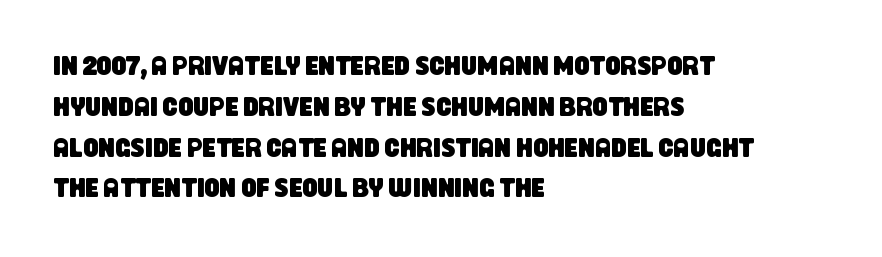
The image shows 27 px text type; set left-aligned, normal line spacing (1.51x), normal letter spacing, not underlined.
